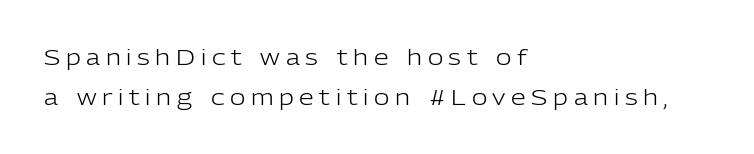
Does the copy run flush right? No — it runs flush left. Glyph-to-glyph distance is far greater than everyday printed text. Caption: face not bold, strokes unweighted. Bare-footed words on every line. This sample uses an upright cut, with every glyph sitting square on the baseline.
